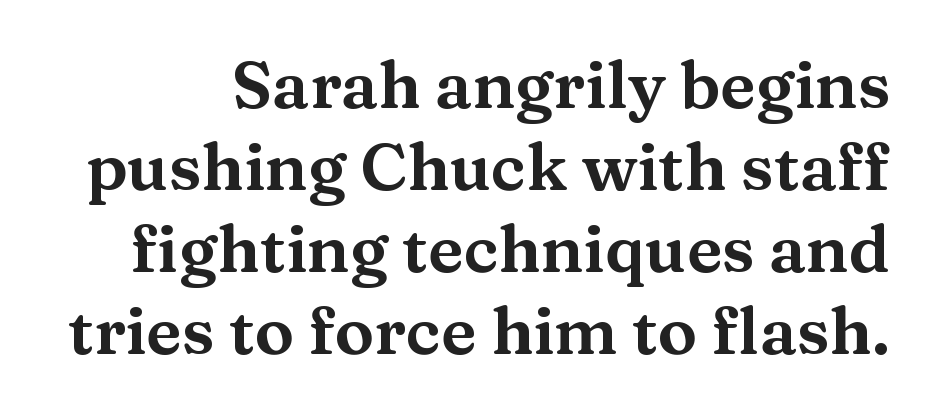
Q: Is the text italic (slanted)? A: No, it is upright.
Q: Is the typeface a serif or a sans-serif typeface? A: Serif.
Q: Is the text underlined? A: No.
Q: Is the spacing between letters normal or unusually wide? A: Normal.
Q: Width (condensed, normal, or wide)? A: Wide.
Q: Stroke contrast? A: Medium.
Q: x-height? A: Medium.
Q: Monospaced? A: No.
